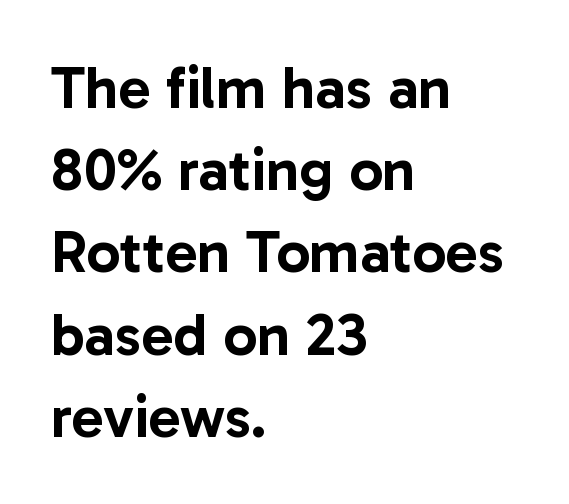
{"serif": "no", "italic": "no", "width": "normal", "stroke_contrast": "low", "x_height": "medium", "monospaced": "no", "underline": "no", "align": "left", "line_spacing": "normal", "line_spacing_ratio": 1.37, "letter_spacing": "normal", "letter_spacing_em": 0.0, "glyph_px": 60}
